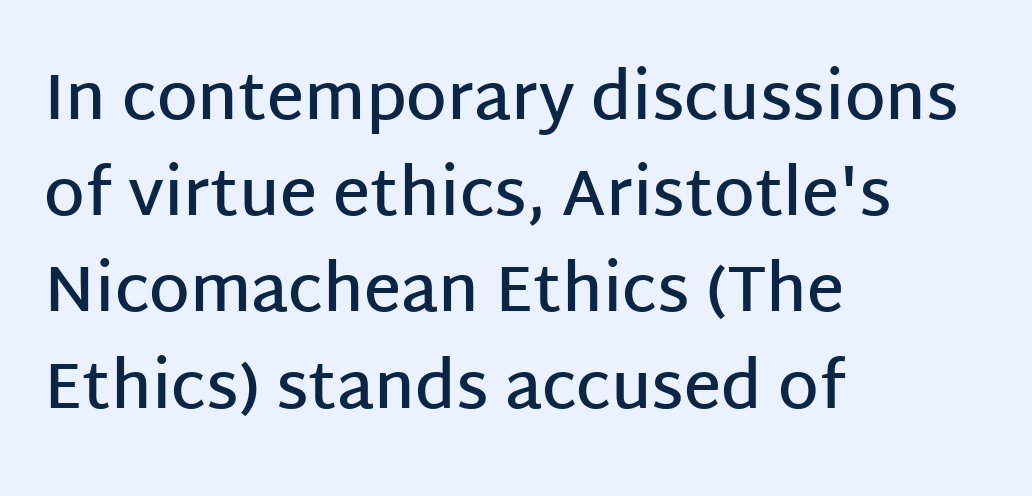
The image shows 65 px semibold sans-serif type, upright; set left-aligned, normal line spacing (1.48x), normal letter spacing, not underlined; low stroke contrast and a large x-height.
